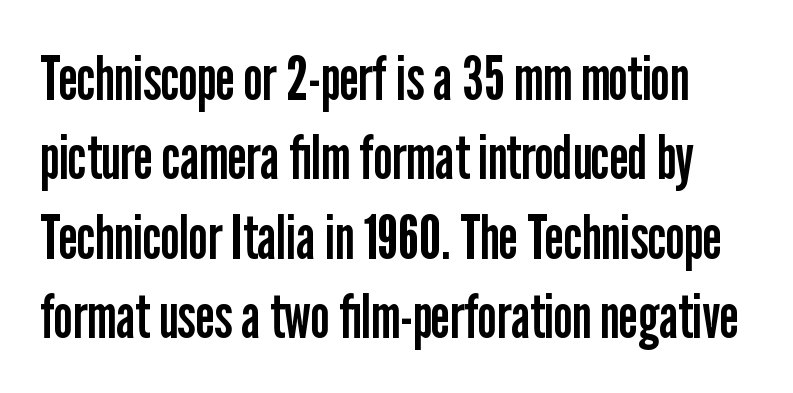
The image shows 61 px regular-weight, condensed sans-serif type, upright; set normal line spacing (1.3x), normal letter spacing, not underlined; low stroke contrast and a medium x-height.
